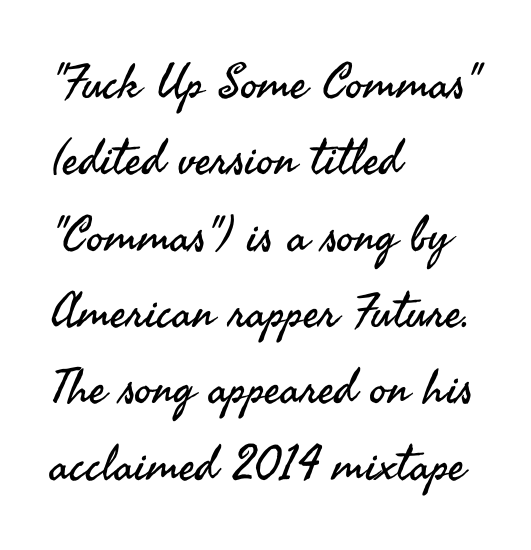
Successive baselines arrive at the customary interval. The glyphs in this specimen are sans serif. Check the space under the baseline: it is left empty. Character widths vary here, with narrow letters taking less room than wide ones.
